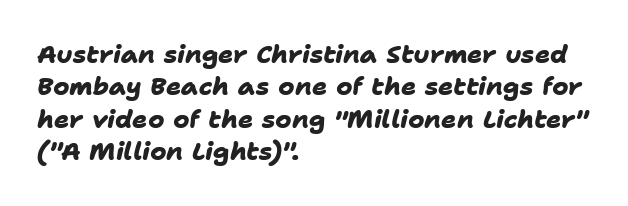
The image shows 25 px bold type; set left-aligned, normal line spacing (1.3x), normal letter spacing, not underlined.
